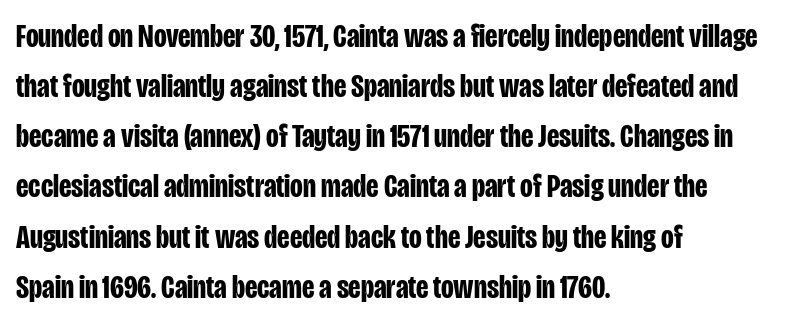
The image shows 33 px bold, condensed sans-serif type, upright; set left-aligned, normal line spacing (1.52x), normal letter spacing, not underlined; low stroke contrast and a large x-height.
